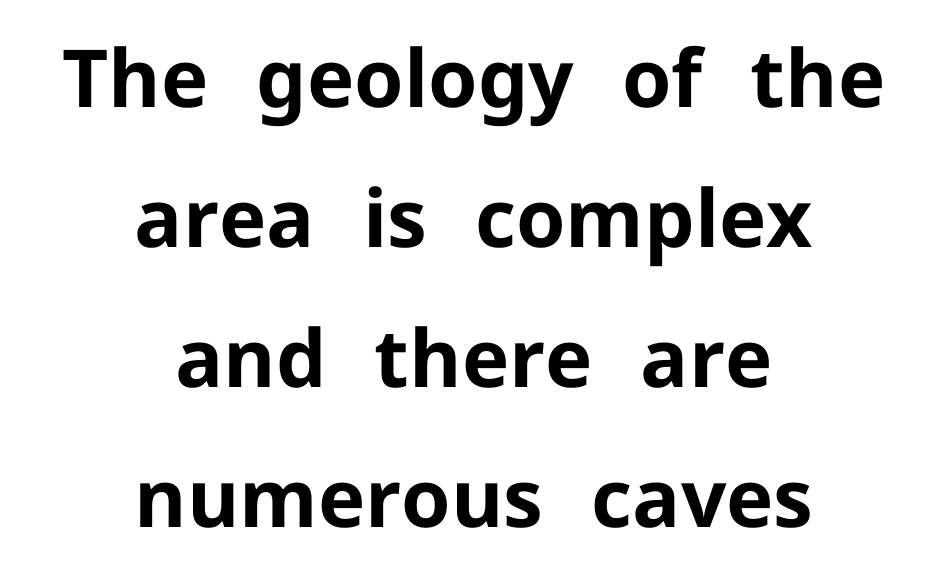
The line texture is even and compact thanks to regular tracking. Each glyph is drawn with heavy, bold strokes. This sample uses a sans-serif face. Proportional: the letters do not fall into vertical columns. The lettering stays uniformly vertical, giving the passage a roman look.
